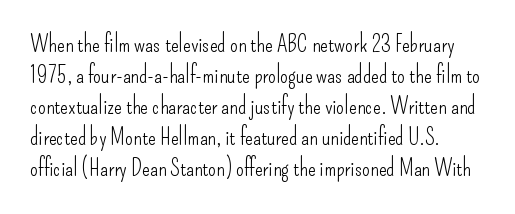
Stroke thickness stays within the range of a standard reading face or lighter. The passage shown stacks its lines at a standard gap. A typesetter would mark this as roman, not italic. The zone under the glyphs is completely vacant.
